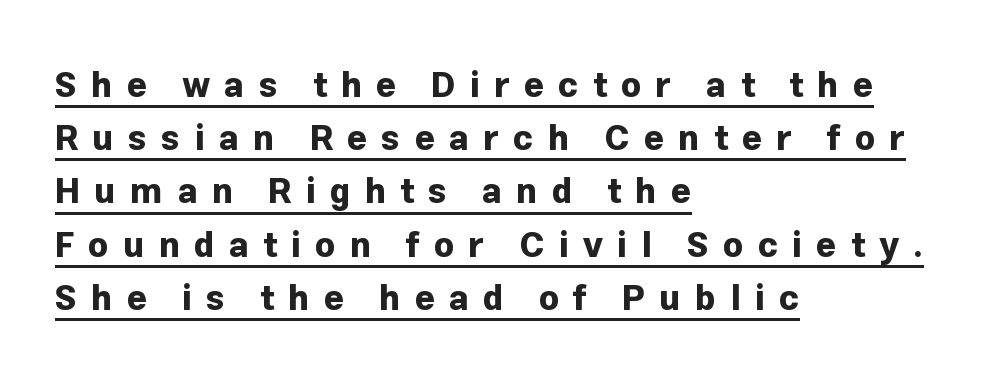
The image shows 35 px bold sans-serif type, upright; set left-aligned, normal line spacing (1.52x), unusually wide letter spacing (+0.4 em), underlined; low stroke contrast and a medium x-height.
